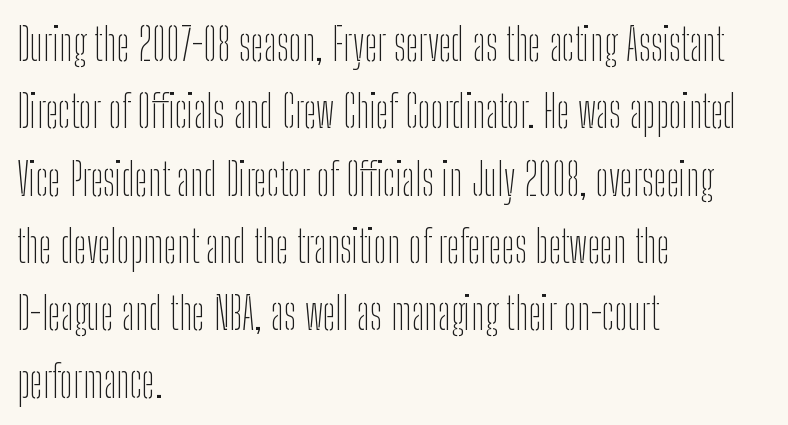
The image shows 44 px thin, condensed sans-serif type, upright; set left-aligned, normal line spacing (1.53x), normal letter spacing, not underlined; low stroke contrast and a medium x-height.
